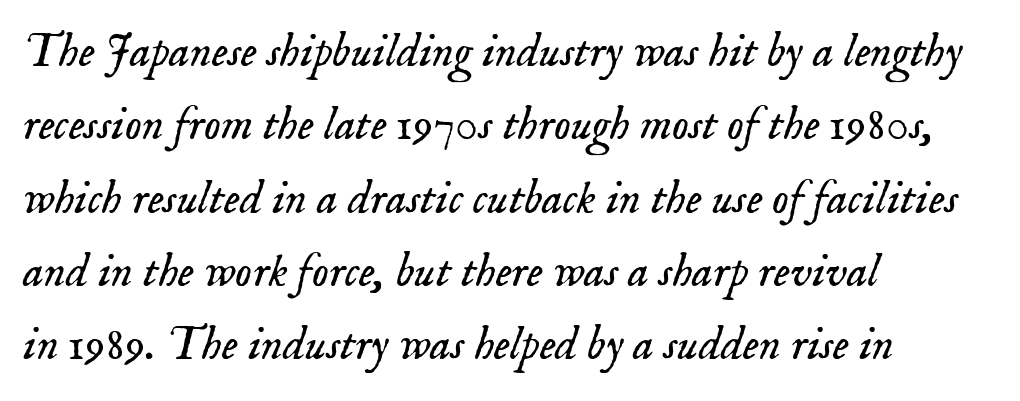
The image shows 47 px light serif type, italic (leaning right); set left-aligned, normal line spacing (1.56x), normal letter spacing, not underlined; low stroke contrast and a small x-height.
